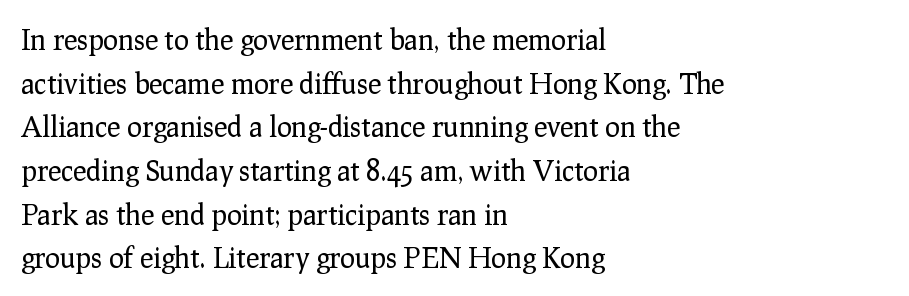
{"serif": "yes", "italic": "no", "bold": "no", "weight": "regular", "width": "normal", "stroke_contrast": "low", "x_height": "medium", "monospaced": "no", "underline": "no", "align": "left", "line_spacing": "normal", "line_spacing_ratio": 1.56, "letter_spacing": "normal", "letter_spacing_em": 0.0, "glyph_px": 28}
